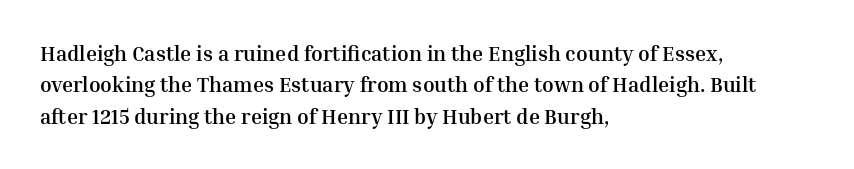
{"italic": "no", "bold": "yes", "underline": "no", "align": "left", "line_spacing": "normal", "line_spacing_ratio": 1.49, "letter_spacing": "normal", "letter_spacing_em": 0.0, "glyph_px": 21}
